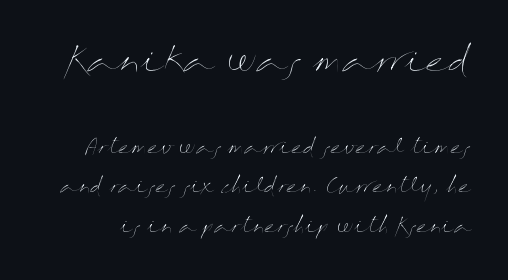
These two chunks differ in scale, with the top chunk taking the larger measure. The font sits on the lighter half of the weight spectrum, regular included. Only glyphs here, with clear space below each row.
